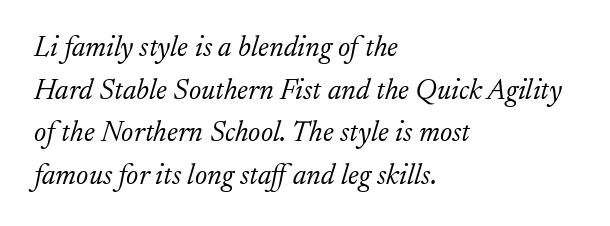
Q: Is the text bold? A: No.
Q: Is the text italic (slanted)? A: Yes, it leans right by about 17 degrees.
Q: Is the typeface a serif or a sans-serif typeface? A: Serif.
Q: Is the text underlined? A: No.
Q: How is the paragraph aligned? A: Left-aligned.
Q: Is the spacing between letters normal or unusually wide? A: Normal.
Q: Is the spacing between lines tight, normal or loose? A: Normal.
Q: Width (condensed, normal, or wide)? A: Normal.
Q: Stroke contrast? A: Low.
Q: x-height? A: Small.
Q: Monospaced? A: No.
